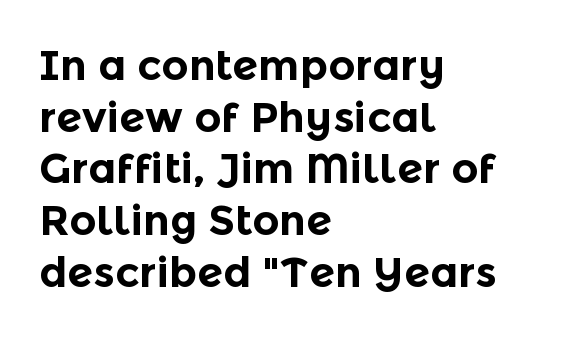
{"serif": "no", "italic": "no", "bold": "yes", "weight": "bold", "width": "normal", "x_height": "medium", "monospaced": "no", "underline": "no", "align": "left", "line_spacing_ratio": 1.23, "letter_spacing": "normal", "letter_spacing_em": 0.0, "glyph_px": 42}
